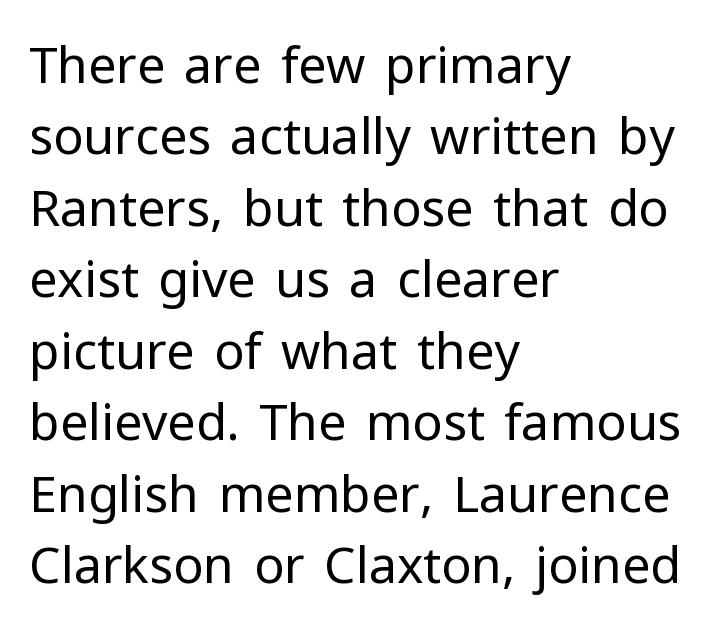
Evenly set lines give the paragraph a standard silhouette. Heft: none added — not bold. Tracking here is standard; glyphs follow each other at the usual distance. This rendering features lettering with no underline. Ordinary non-slanted type is in use. Observe the absence of serifs on each vertical stroke in this sample.
